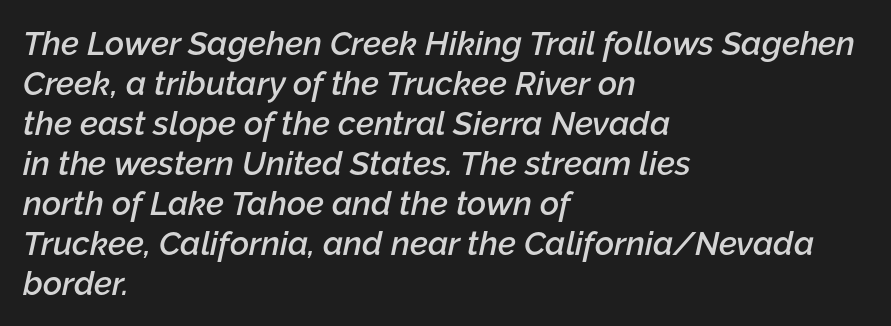
Q: Is the text bold? A: Semi-bold.
Q: Is the text italic (slanted)? A: Yes, it leans right by about 12 degrees.
Q: Is the text underlined? A: No.
Q: How is the paragraph aligned? A: Left-aligned.
Q: Is the spacing between letters normal or unusually wide? A: Normal.
Q: Width (condensed, normal, or wide)? A: Normal.
Q: Stroke contrast? A: Low.
Q: x-height? A: Medium.
Q: Monospaced? A: No.
